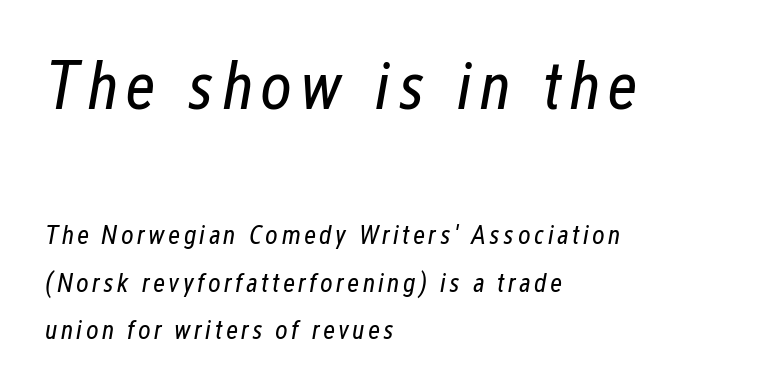
Q: Is the text bold? A: No.
Q: Is the text italic (slanted)? A: Yes, it leans right by about 12 degrees.
Q: Is the text underlined? A: No.
Q: How is the paragraph aligned? A: Left-aligned.
Q: Which block of text is set in a larger size, the first (top) or the second (bottom)? A: The first (top) one.
Q: Width (condensed, normal, or wide)? A: Condensed.
Q: Stroke contrast? A: Low.
Q: x-height? A: Medium.
Q: Monospaced? A: No.
